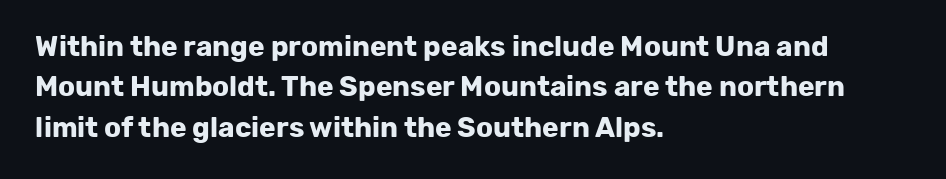
{"serif": "no", "italic": "no", "bold": "yes", "weight": "bold", "width": "normal", "stroke_contrast": "low", "x_height": "medium", "monospaced": "no", "underline": "no", "align": "left", "line_spacing": "normal", "line_spacing_ratio": 1.44, "letter_spacing": "normal", "letter_spacing_em": 0.0, "glyph_px": 28}
